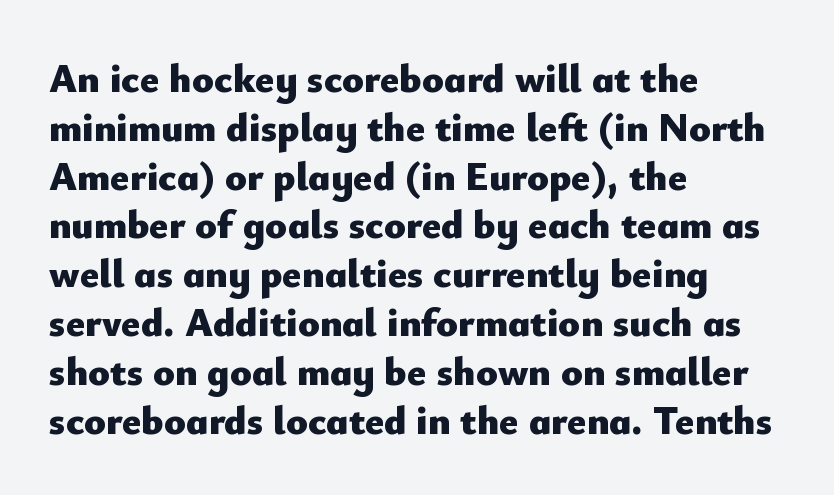
The image shows 40 px heavy sans-serif type, upright; set left-aligned, line spacing 1.22x, normal letter spacing, not underlined; low stroke contrast and a small x-height.
